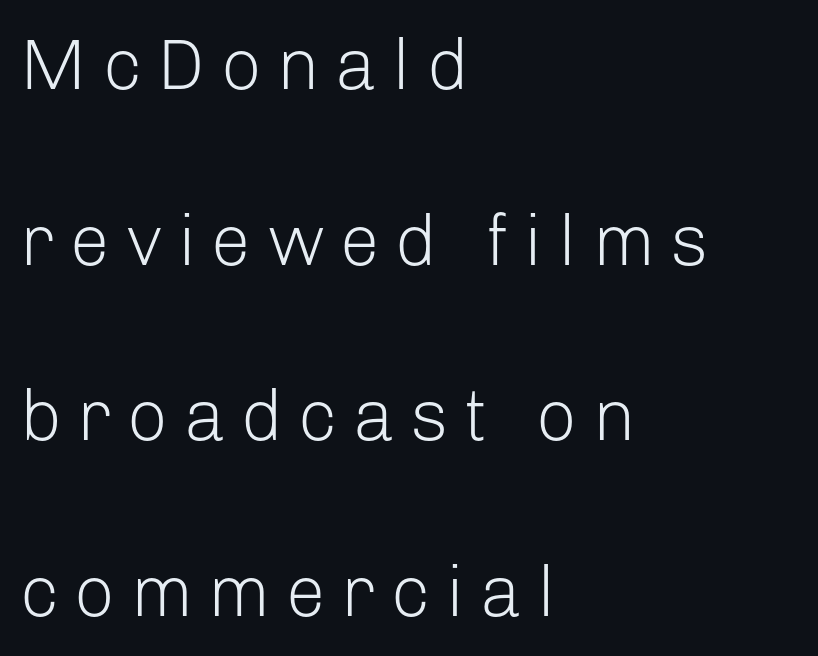
The image shows 72 px light sans-serif type, upright; set left-aligned, loose line spacing (2.44x), unusually wide letter spacing (+0.21 em), not underlined; low stroke contrast and a medium x-height.
